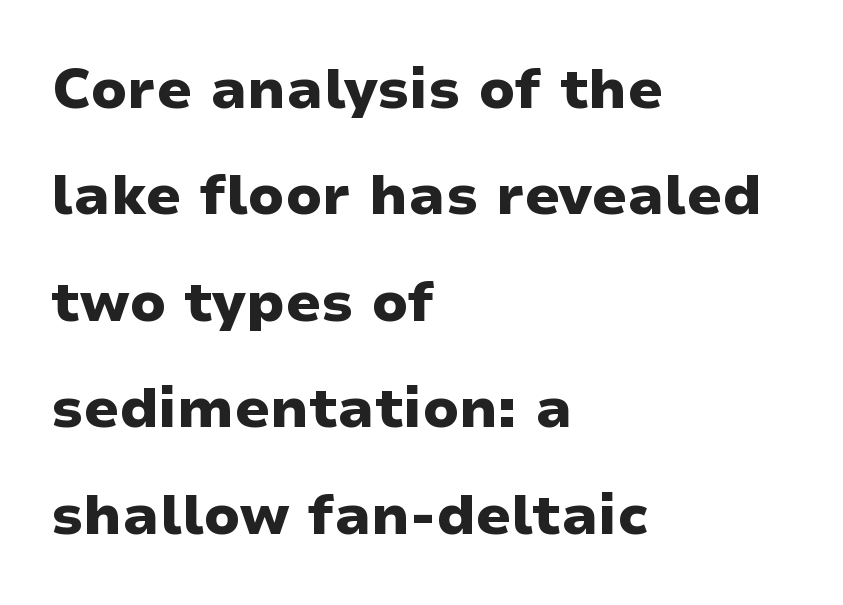
Standard letterfit; no display-style spreading of the glyphs. The font's upright variant was chosen for this text. Does the leading feel generous? Absolutely, it's lavish. Horizontally, the lines are justified to the leading edge only. A typesetter would label this face a sans. Clear beneath every line of the passage.
